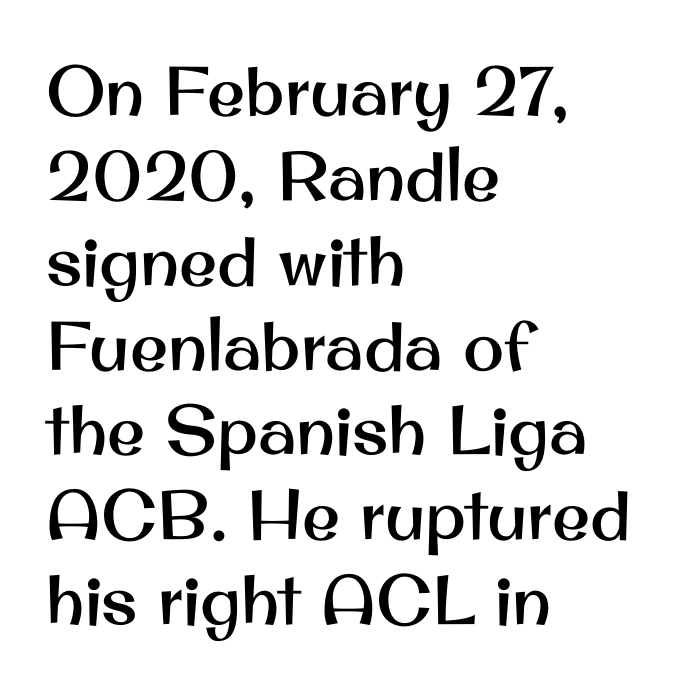
{"serif": "no", "italic": "no", "width": "normal", "stroke_contrast": "medium", "x_height": "small", "monospaced": "no", "underline": "no", "align": "left", "line_spacing_ratio": 1.23, "letter_spacing": "normal", "letter_spacing_em": 0.0, "glyph_px": 69}
